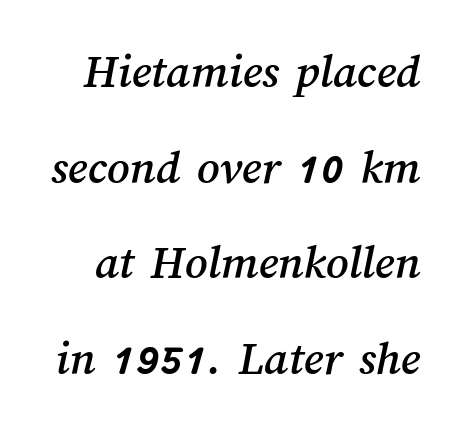
The image shows 49 px text type; set loose line spacing (1.95x), normal letter spacing, not underlined; medium stroke contrast and a medium x-height.
